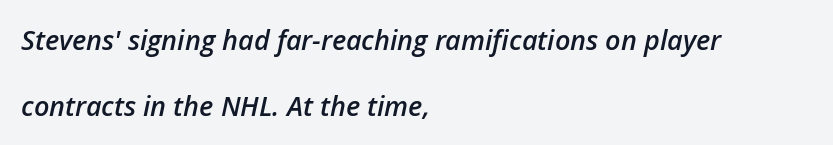
Strokes here are thickened, but only to semibold level. This sample uses plain, unmodified letter spacing. Observe the lean: these are italic letterforms. Widely set lines give the paragraph a tall, airy silhouette. Typeset ragged right — the left edge is the straight one. The glyphs are unaccompanied by any horizontal stroke below them.
